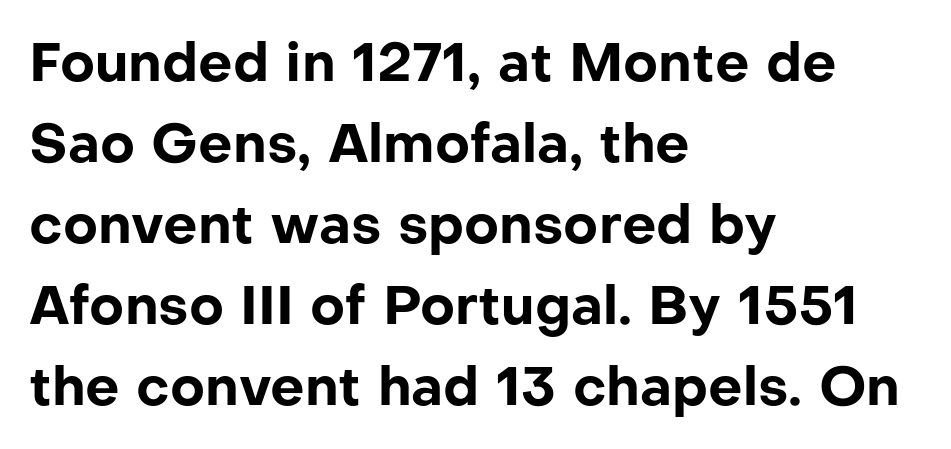
Q: Is the text bold? A: Yes.
Q: Is the text italic (slanted)? A: No, it is upright.
Q: Is the typeface a serif or a sans-serif typeface? A: Sans-serif.
Q: Is the text underlined? A: No.
Q: How is the paragraph aligned? A: Left-aligned.
Q: Is the spacing between letters normal or unusually wide? A: Normal.
Q: Is the spacing between lines tight, normal or loose? A: Normal.
Q: Width (condensed, normal, or wide)? A: Normal.
Q: Stroke contrast? A: Low.
Q: x-height? A: Medium.
Q: Monospaced? A: No.
